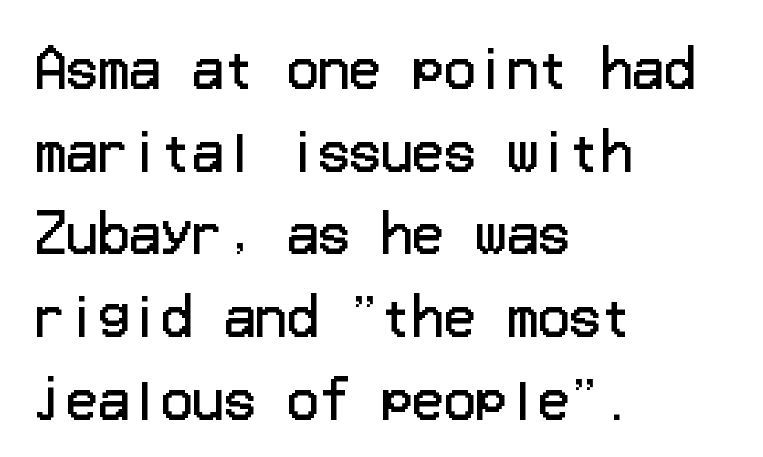
Horizontal bands of white between lines are of average thickness. Compared with typical body copy, the letter spacing here is the same. The gap between lines stays unmarked. Every stem runs plumb, perpendicular to the baseline. The rendering shows plain stroke endings on the letterforms — a sans-serif design.
